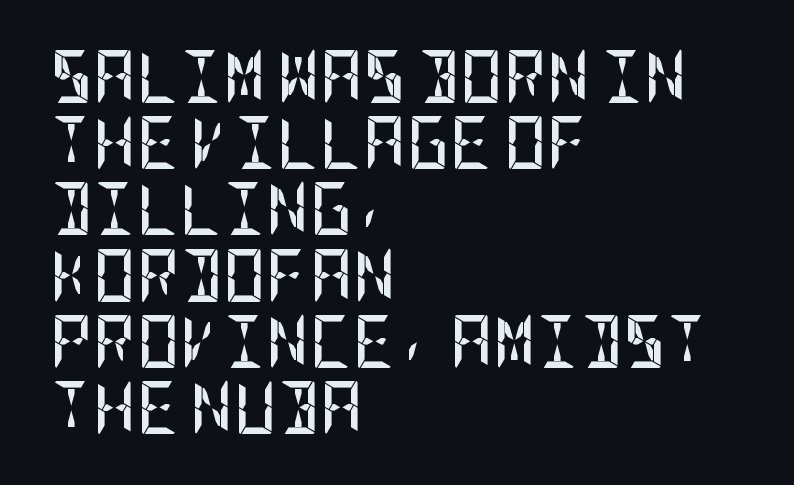
{"serif": "no", "italic": "no", "bold": "yes", "weight": "semibold", "width": "condensed", "stroke_contrast": "low", "x_height": "large", "underline": "no", "align": "left", "line_spacing": "normal", "line_spacing_ratio": 1.25, "letter_spacing": "normal", "letter_spacing_em": 0.0, "glyph_px": 53}
